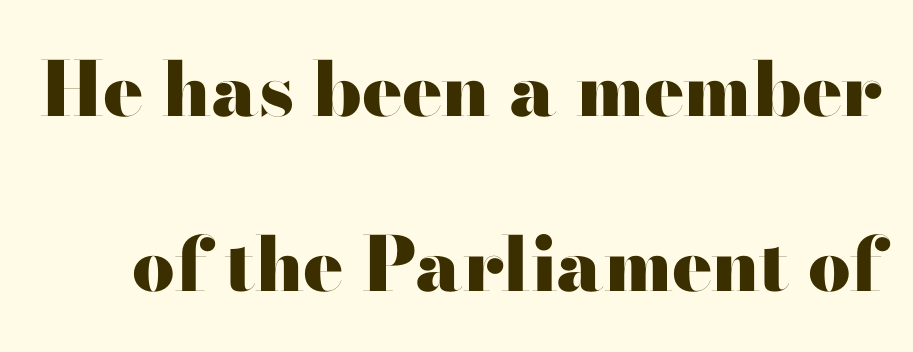
The image shows 75 px heavy, wide sans-serif type, upright; set loose line spacing (2.33x), normal letter spacing, not underlined; high stroke contrast and a small x-height.
